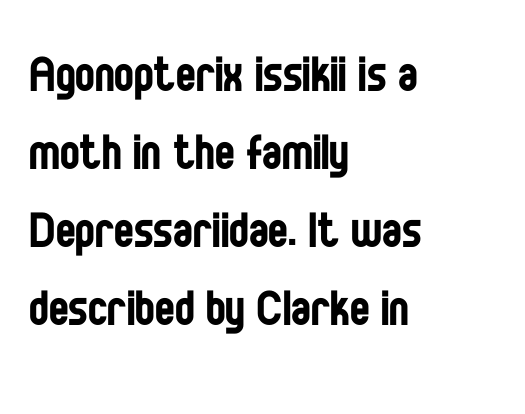
{"serif": "no", "italic": "no", "bold": "no", "weight": "regular", "width": "condensed", "stroke_contrast": "low", "x_height": "large", "monospaced": "no", "underline": "no", "align": "left", "line_spacing": "normal", "line_spacing_ratio": 1.32, "letter_spacing": "normal", "letter_spacing_em": 0.0, "glyph_px": 59}
